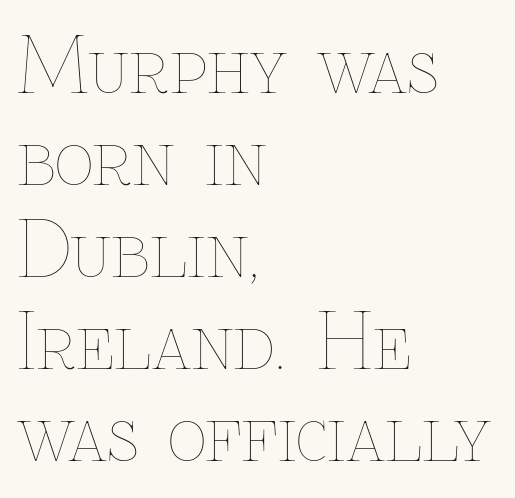
Q: Is the text bold? A: No.
Q: Is the text italic (slanted)? A: No, it is upright.
Q: Is the text underlined? A: No.
Q: How is the paragraph aligned? A: Left-aligned.
Q: Is the spacing between letters normal or unusually wide? A: Normal.
Q: Width (condensed, normal, or wide)? A: Normal.
Q: Stroke contrast? A: Low.
Q: x-height? A: Medium.
Q: Monospaced? A: No.
